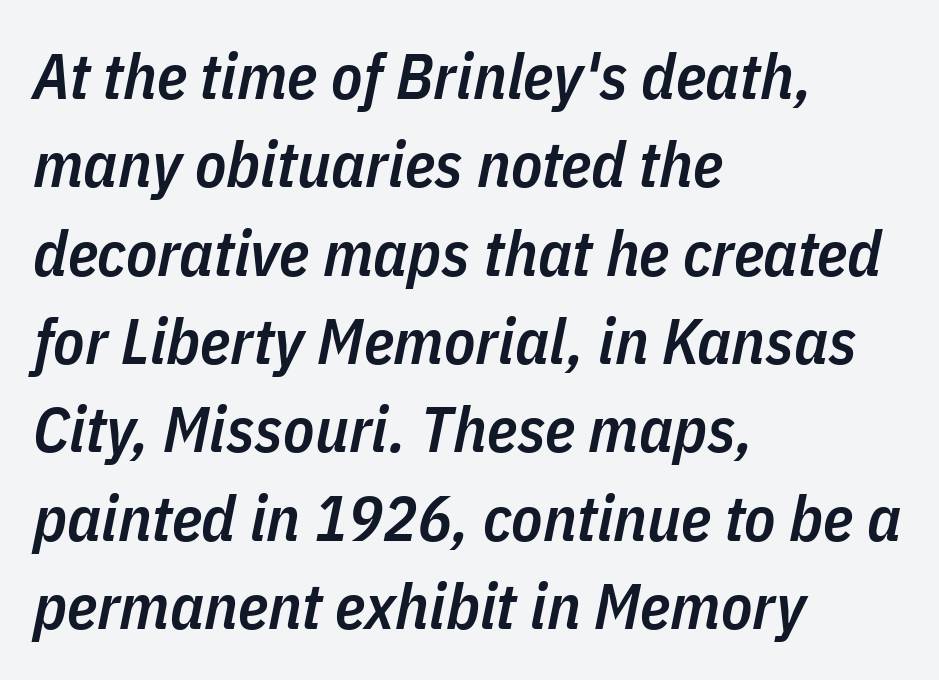
{"italic": "yes", "lean": "right", "slant_degrees": 11, "bold": "semi", "weight": "semibold", "width": "condensed", "stroke_contrast": "low", "x_height": "medium", "monospaced": "no", "underline": "no", "align": "left", "line_spacing": "normal", "line_spacing_ratio": 1.38, "letter_spacing": "normal", "letter_spacing_em": 0.0, "glyph_px": 64}
